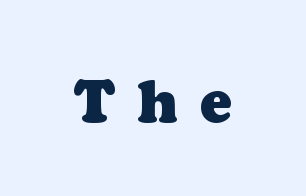
The image shows 59 px heavy serif type; set unusually wide letter spacing (+0.38 em), not underlined; low stroke contrast and a medium x-height.
